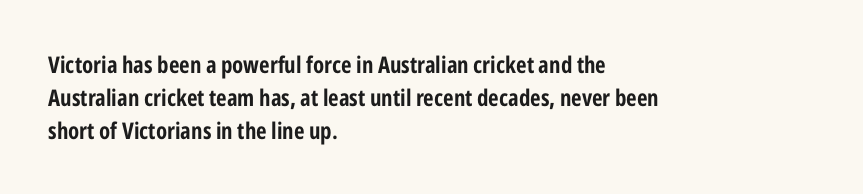
The gaps between neighbouring characters are ordinary and unremarkable. A dark, heavy texture on the line: the type is bold. Leftover space on each line is placed entirely after the last word. Reading down the column, the eye jumps a familiar distance to each next line. This is the regular roman posture of the typeface.
